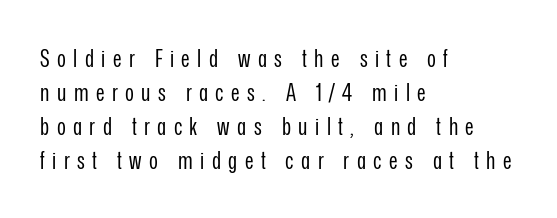
The image shows 24 px text type, upright; set left-aligned, normal line spacing (1.42x), unusually wide letter spacing (+0.31 em), not underlined.
